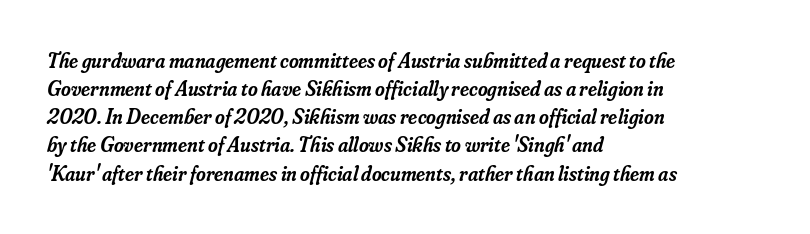
Compared with ordinary roman type, these characters are visibly tilted. Regarding leading, the lines here are spaced in the standard way. The passage shown is semibold, sitting just below true bold. Decoration check: the copy has no underline.
